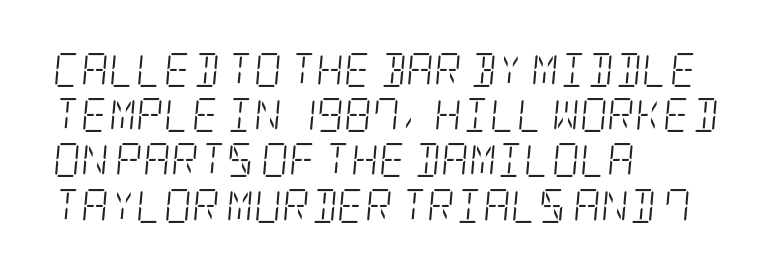
The image shows 34 px light, condensed serif type, italic (leaning right); set left-aligned, normal line spacing (1.33x), normal letter spacing, not underlined; low stroke contrast and a large x-height.
